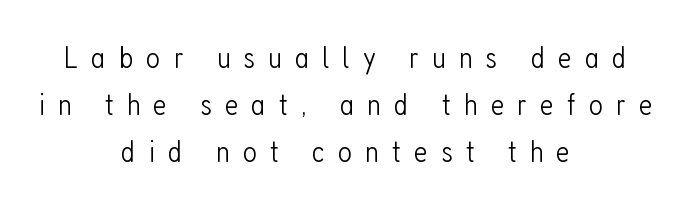
The image shows 31 px light, condensed sans-serif type, upright; set centered, normal line spacing (1.51x), unusually wide letter spacing (+0.42 em), not underlined; low stroke contrast and a medium x-height.
